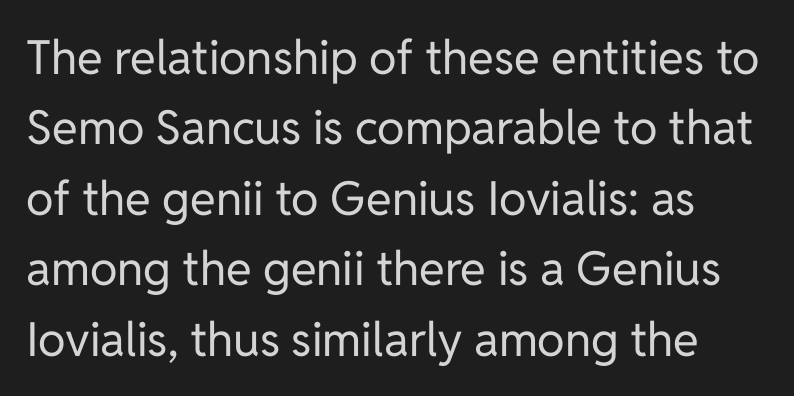
The image shows 47 px regular-weight sans-serif type, upright; set normal line spacing (1.5x), normal letter spacing, not underlined; low stroke contrast and a medium x-height.
